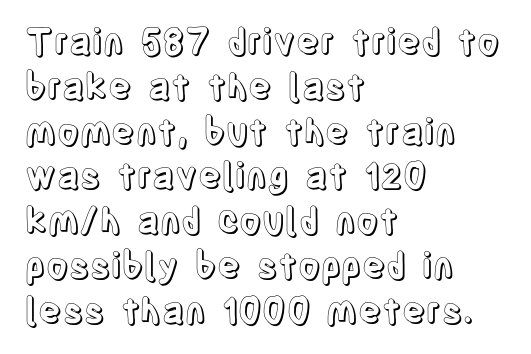
The block of text has a typical density, with ordinary space between rows. Here the designer chose a conventional face with non-uniform glyph widths. When letters stand straight like this, we call the style roman or upright. Quick note: underline off. Honestly, the letter spacing is just normal — you wouldn't notice it. If you drew a ruler down the left edge, every line would touch it.
